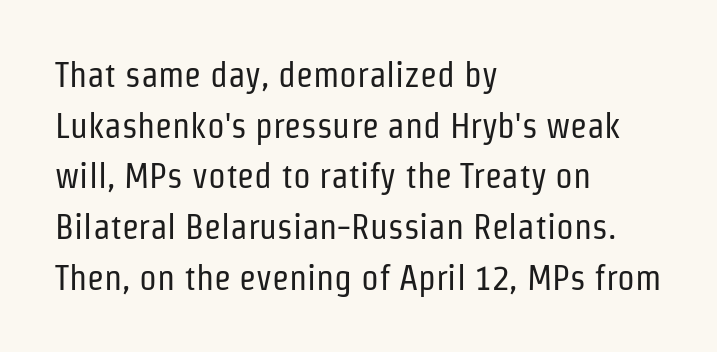
{"serif": "no", "italic": "no", "bold": "no", "weight": "regular", "width": "condensed", "stroke_contrast": "low", "x_height": "medium", "monospaced": "no", "underline": "no", "align": "left", "line_spacing": "normal", "line_spacing_ratio": 1.45, "letter_spacing": "normal", "letter_spacing_em": 0.0, "glyph_px": 35}
